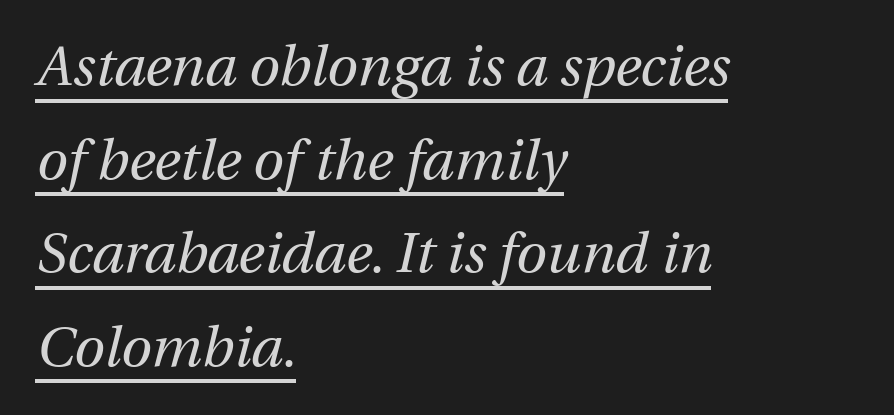
{"italic": "yes", "lean": "right", "slant_degrees": 12, "bold": "no", "weight": "regular", "width": "normal", "stroke_contrast": "medium", "x_height": "medium", "monospaced": "no", "underline": "yes", "align": "left", "line_spacing": "normal", "line_spacing_ratio": 1.67, "letter_spacing": "normal", "letter_spacing_em": 0.0, "glyph_px": 56}
